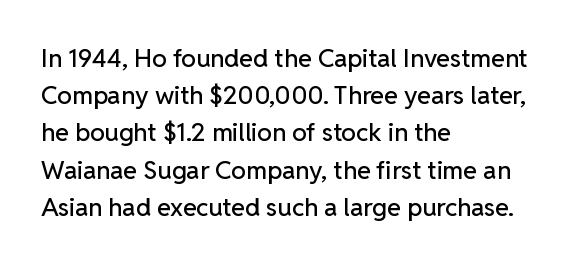
Designer's note — italics off, roman on. Compared with typical paragraphs, the rows here are spaced about the same. No word sits above an underline. Left-aligned paragraph, ragged on the right. This sample uses plain, unmodified letter spacing.
